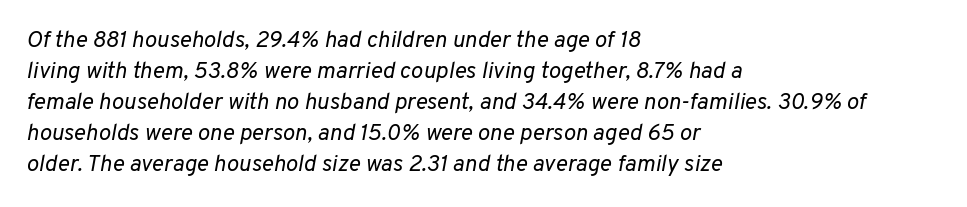
The image shows 23 px text type, italic (leaning right); set left-aligned, normal line spacing (1.35x), normal letter spacing, not underlined.
